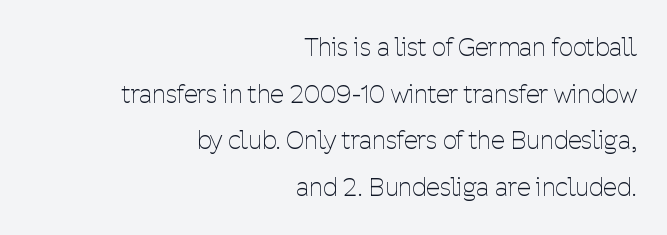
Caption: face not bold, strokes unweighted. Each row of text sits above clean, open space. Horizontally, the lines are justified to the trailing edge only. This rendering leaves character spacing at its baseline value. Vertical strokes here are truly vertical.
